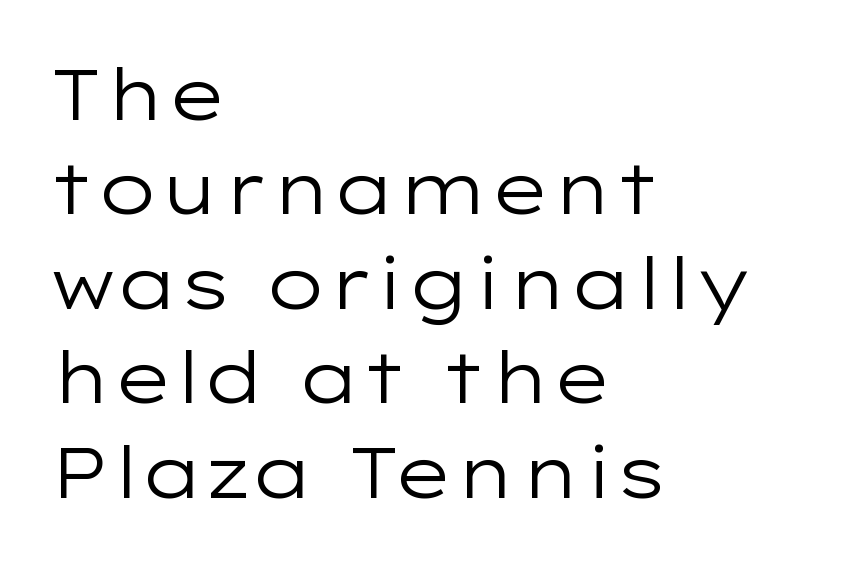
{"serif": "no", "italic": "no", "bold": "no", "weight": "regular", "width": "wide", "stroke_contrast": "low", "x_height": "medium", "monospaced": "no", "underline": "no", "align": "left", "line_spacing": "normal", "line_spacing_ratio": 1.33, "letter_spacing": "normal", "letter_spacing_em": 0.0, "glyph_px": 71}
